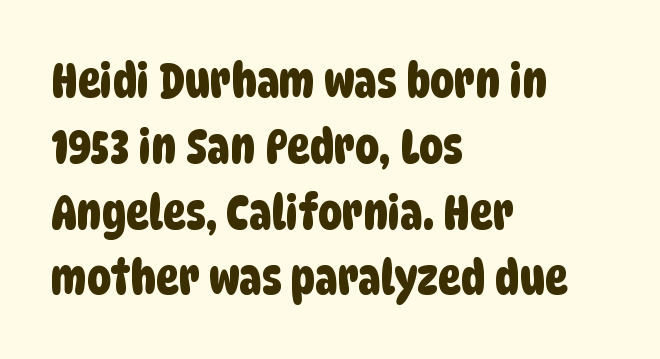
Caption: multi-line text, flush left, ragged right. Leading: standard. Bare-footed words on every line. Proportional: the letters do not fall into vertical columns.
